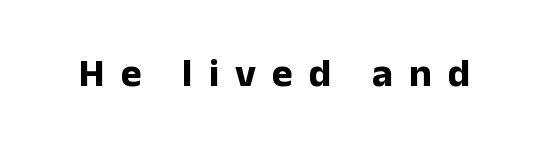
The image shows 40 px bold sans-serif type, upright; set unusually wide letter spacing (+0.4 em), not underlined; low stroke contrast and a medium x-height.
